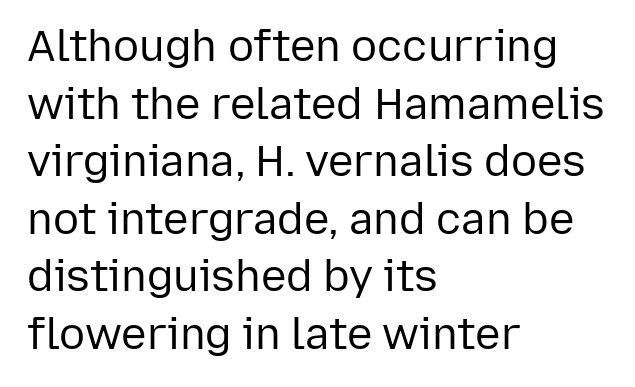
The image shows 43 px regular-weight sans-serif type, upright; set left-aligned, normal line spacing (1.34x), normal letter spacing, not underlined; low stroke contrast and a medium x-height.
